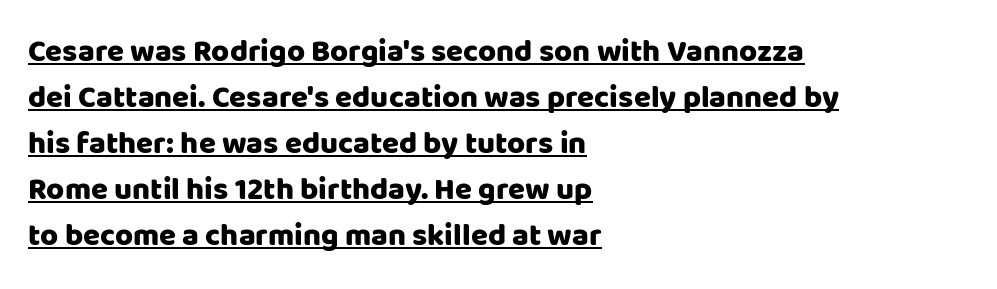
Q: Is the text italic (slanted)? A: No, it is upright.
Q: Is the typeface a serif or a sans-serif typeface? A: Sans-serif.
Q: Is the text underlined? A: Yes.
Q: How is the paragraph aligned? A: Left-aligned.
Q: Is the spacing between letters normal or unusually wide? A: Normal.
Q: Is the spacing between lines tight, normal or loose? A: Normal.
Q: Width (condensed, normal, or wide)? A: Normal.
Q: Stroke contrast? A: Low.
Q: x-height? A: Large.
Q: Monospaced? A: No.
